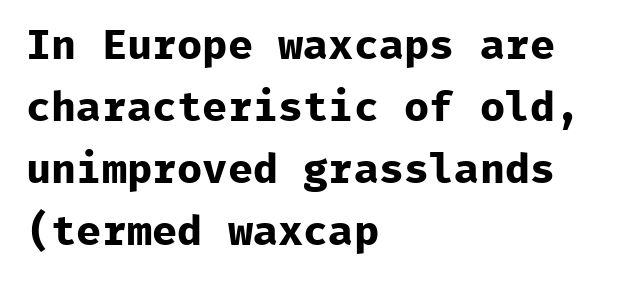
Plenty of ink on the page — the face is bold. To sum up the face: it is a sans, with no serifs. Check the space under the baseline: it is left empty. Students, observe: this is what conventionally led text looks like. The letters march in equal steps, a hallmark of fixed-pitch type.
